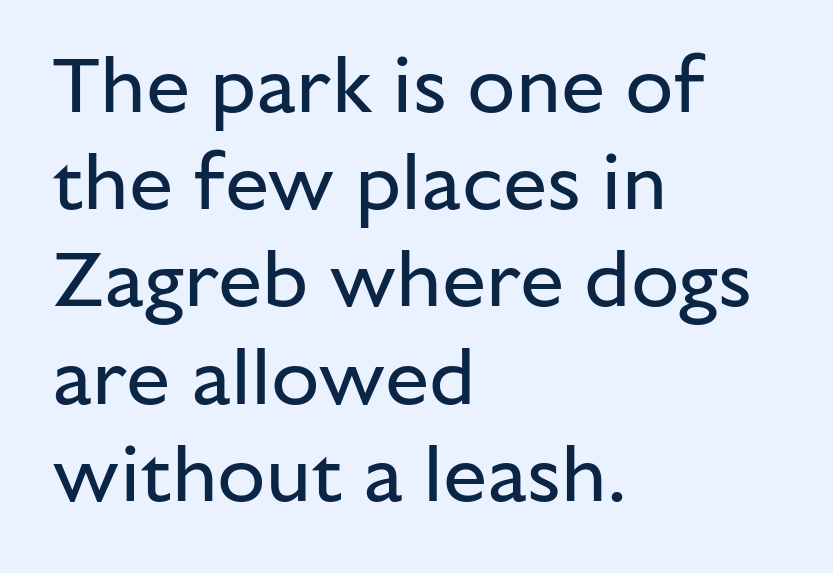
The image shows 79 px regular-weight sans-serif type, upright; set left-aligned, line spacing 1.23x, normal letter spacing, not underlined; low stroke contrast and a medium x-height.
